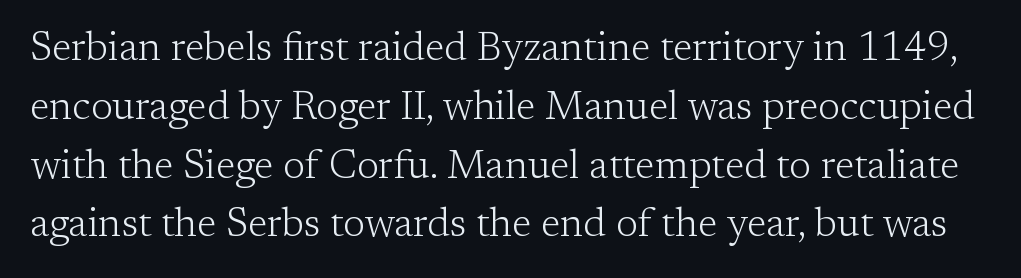
The image shows 40 px light serif type, upright; set normal line spacing (1.47x), normal letter spacing, not underlined; low stroke contrast and a medium x-height.
